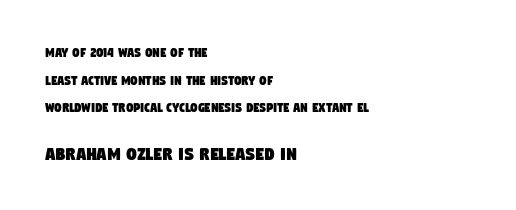
Interline gaps are noticeably wide in this sample. Compared with typical body copy, the letter spacing here is the same. This sample is left-justified, so line endings fall wherever the words run out. Words float on clear page, feet unadorned. Size contrast runs from small at the top to large at the bottom.
